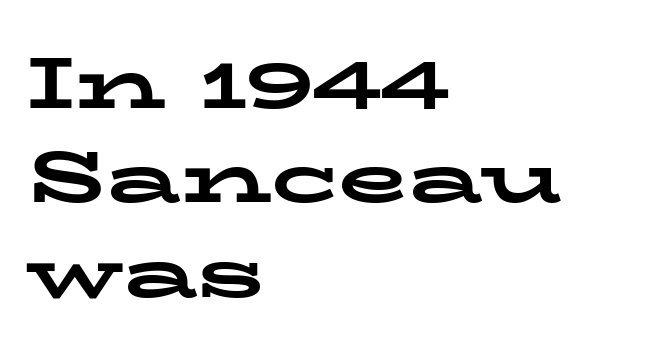
The image shows 72 px bold, wide serif type, upright; set left-aligned, normal line spacing (1.31x), normal letter spacing, not underlined; low stroke contrast and a medium x-height.
